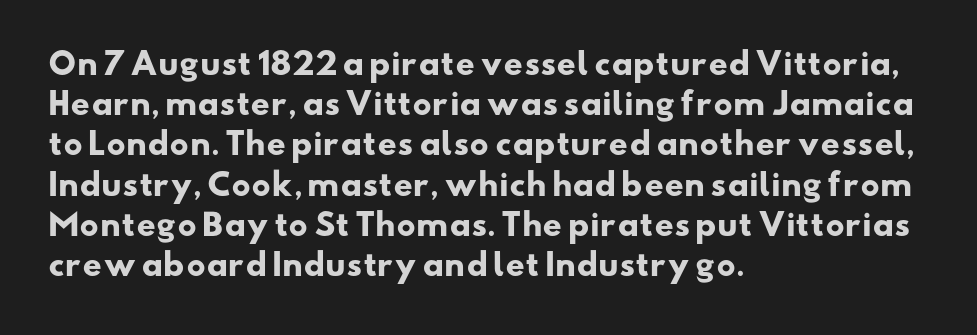
The image shows 30 px heavy, wide sans-serif type; set left-aligned, normal line spacing (1.34x), normal letter spacing, not underlined; low stroke contrast and a small x-height.
